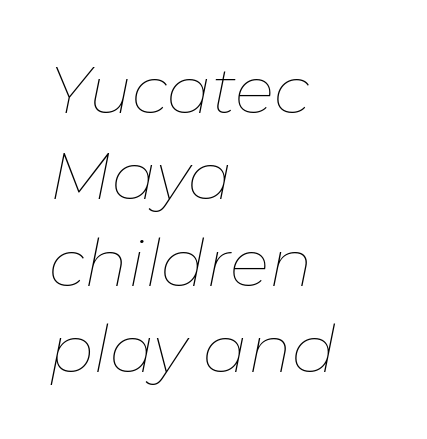
{"italic": "yes", "lean": "right", "slant_degrees": 11, "bold": "no", "weight": "thin", "width": "normal", "stroke_contrast": "low", "x_height": "medium", "monospaced": "no", "underline": "no", "align": "left", "line_spacing": "normal", "line_spacing_ratio": 1.31, "letter_spacing": "normal", "letter_spacing_em": 0.0, "glyph_px": 66}
